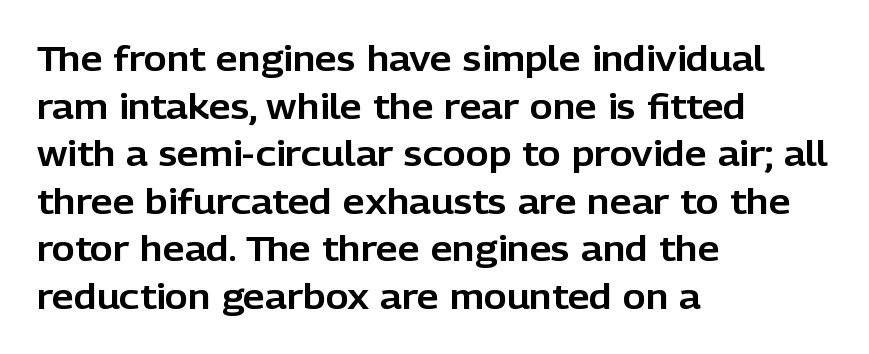
{"serif": "no", "italic": "no", "width": "normal", "stroke_contrast": "low", "x_height": "medium", "monospaced": "no", "underline": "no", "align": "left", "line_spacing": "normal", "line_spacing_ratio": 1.36, "letter_spacing": "normal", "letter_spacing_em": 0.0, "glyph_px": 35}
